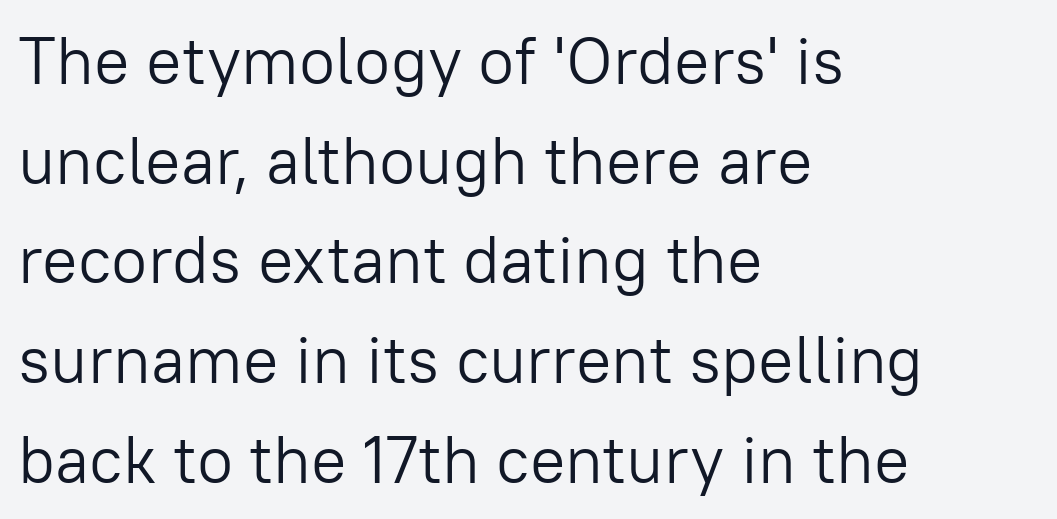
{"serif": "no", "italic": "no", "bold": "no", "weight": "light", "width": "normal", "stroke_contrast": "low", "x_height": "medium", "monospaced": "no", "underline": "no", "align": "left", "line_spacing": "normal", "line_spacing_ratio": 1.51, "letter_spacing": "normal", "letter_spacing_em": 0.0, "glyph_px": 66}
